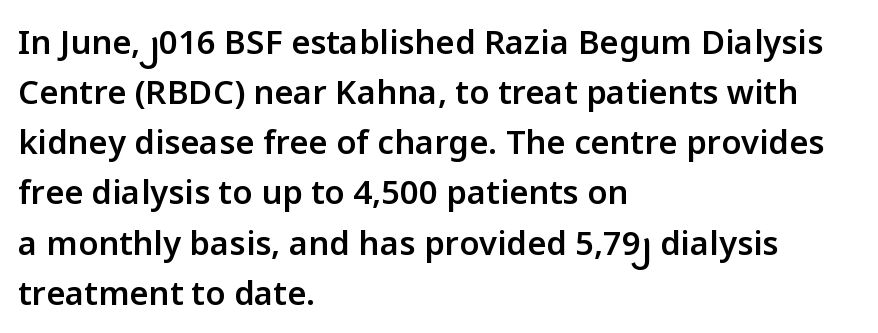
The image shows 33 px semibold sans-serif type, upright; set left-aligned, normal line spacing (1.52x), normal letter spacing, not underlined; low stroke contrast and a medium x-height.
